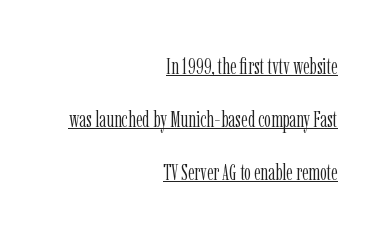
The image shows 22 px text type, upright; set right-aligned, loose line spacing (2.41x), normal letter spacing, underlined.
